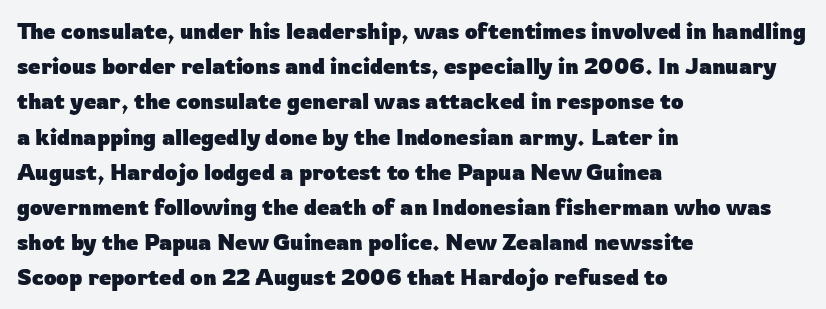
{"italic": "no", "bold": "yes", "underline": "no", "align": "left", "line_spacing": "normal", "line_spacing_ratio": 1.6, "letter_spacing": "normal", "letter_spacing_em": 0.0, "glyph_px": 22}
